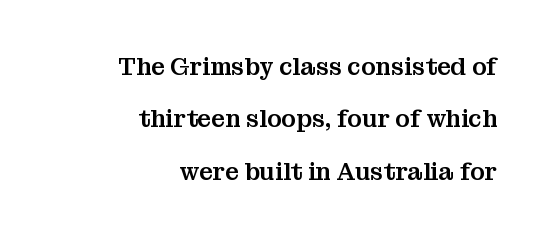
Q: Is the text italic (slanted)? A: No, it is upright.
Q: Is the text underlined? A: No.
Q: How is the paragraph aligned? A: Right-aligned.
Q: Is the spacing between letters normal or unusually wide? A: Normal.
Q: Is the spacing between lines tight, normal or loose? A: Loose.
